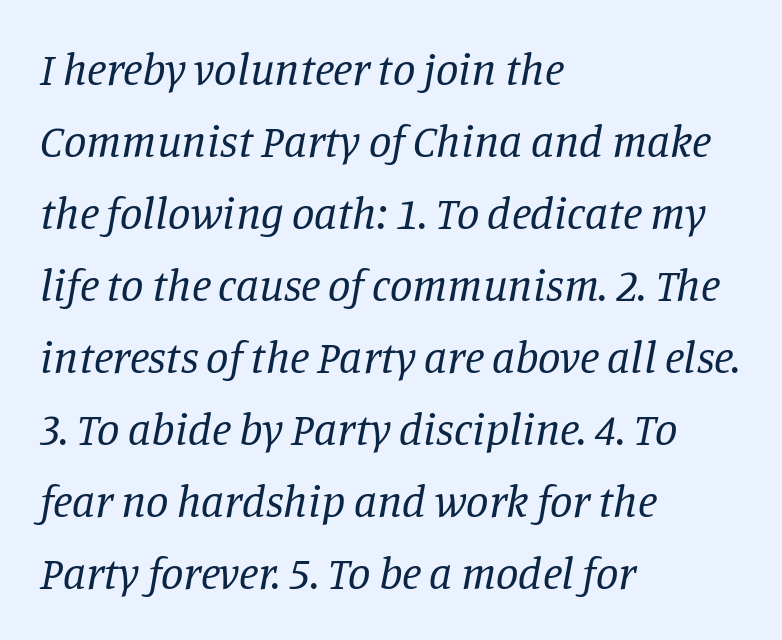
Q: Is the text bold? A: No.
Q: Is the text italic (slanted)? A: Yes, it leans right by about 11 degrees.
Q: Is the typeface a serif or a sans-serif typeface? A: Serif.
Q: Is the text underlined? A: No.
Q: How is the paragraph aligned? A: Left-aligned.
Q: Is the spacing between letters normal or unusually wide? A: Normal.
Q: Is the spacing between lines tight, normal or loose? A: Normal.
Q: Width (condensed, normal, or wide)? A: Normal.
Q: Stroke contrast? A: Low.
Q: x-height? A: Large.
Q: Monospaced? A: No.
